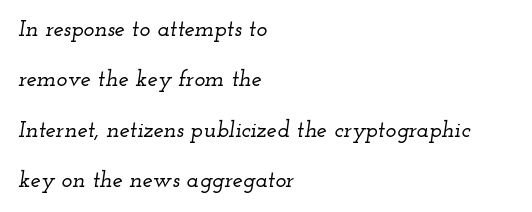
The image shows 23 px text type, italic (leaning right); set left-aligned, loose line spacing (2.19x), normal letter spacing, not underlined.
